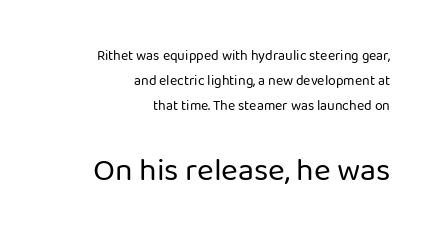
These lines are set flush right with a ragged left edge. Does the bottom block carry the larger type? Yes, it does. This rendering leaves character spacing at its baseline value. It's the straight-up-and-down kind of type. Descender tails drop into unmarked territory. No heavy texture on the line: the type isn't bold.
